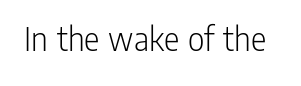
Letters have the restrained weight of plain body copy at most. Type without underlining. Do the letters lean? They stand straight. These lines are rendered in a variable-pitch font. Between one letter and the next there's only the usual sliver of space. Each letter's strokes conclude bluntly, with no projecting serifs.
